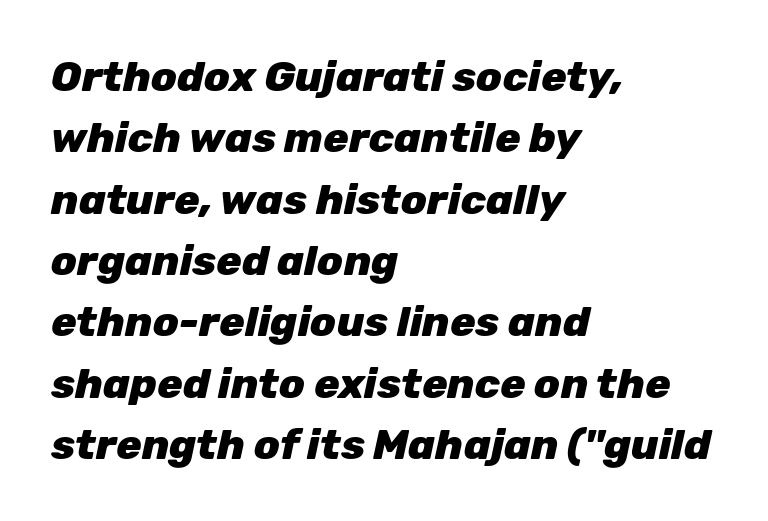
The image shows 42 px heavy type, italic (leaning right); set left-aligned, normal line spacing (1.46x), normal letter spacing, not underlined; low stroke contrast and a medium x-height.
